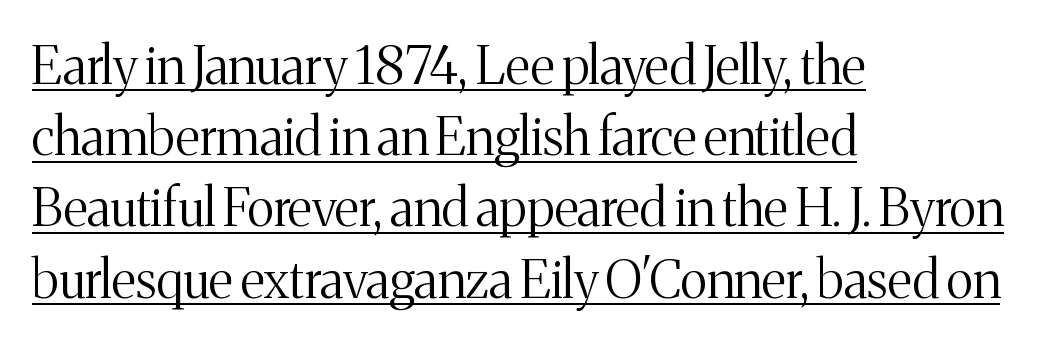
{"serif": "yes", "italic": "no", "bold": "no", "weight": "light", "width": "normal", "stroke_contrast": "medium", "x_height": "medium", "monospaced": "no", "underline": "yes", "align": "left", "line_spacing": "normal", "line_spacing_ratio": 1.37, "letter_spacing": "normal", "letter_spacing_em": 0.0, "glyph_px": 52}
